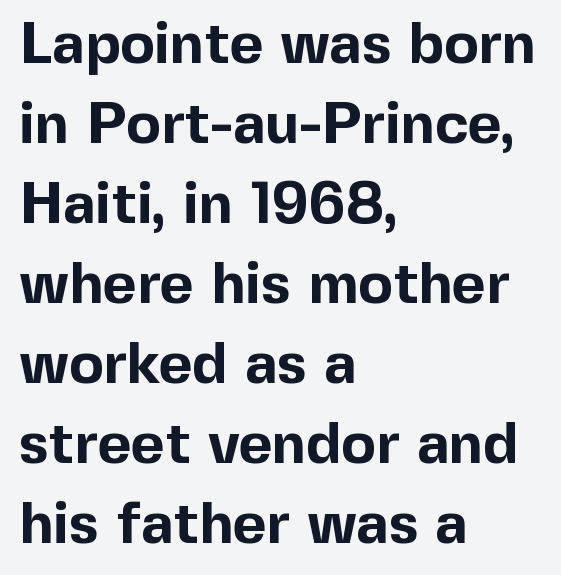
Q: Is the text bold? A: Yes.
Q: Is the text italic (slanted)? A: No, it is upright.
Q: Is the typeface a serif or a sans-serif typeface? A: Sans-serif.
Q: Is the text underlined? A: No.
Q: How is the paragraph aligned? A: Left-aligned.
Q: Is the spacing between letters normal or unusually wide? A: Normal.
Q: Is the spacing between lines tight, normal or loose? A: Normal.
Q: Width (condensed, normal, or wide)? A: Normal.
Q: x-height? A: Medium.
Q: Monospaced? A: No.
